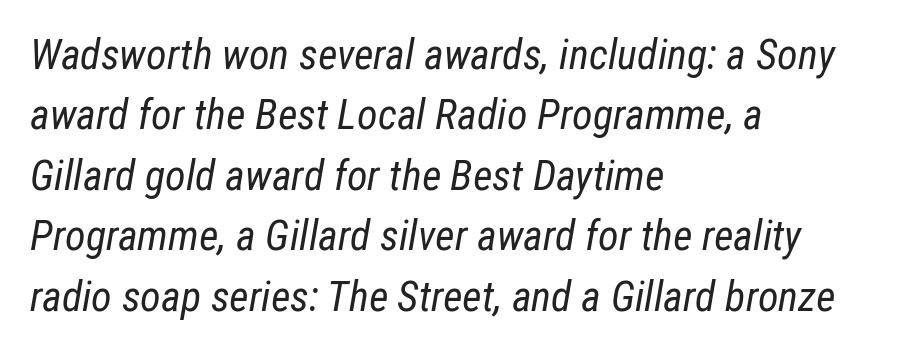
The image shows 42 px regular-weight, condensed type, italic (leaning right); set left-aligned, normal line spacing (1.44x), normal letter spacing, not underlined; low stroke contrast and a medium x-height.
